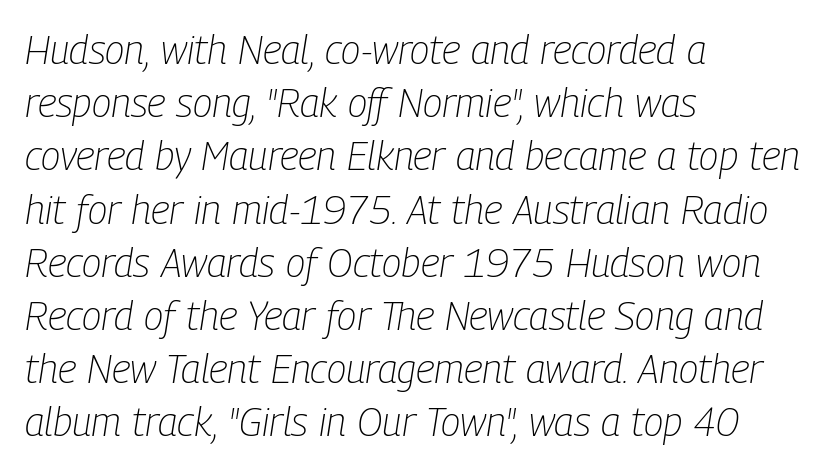
The image shows 40 px light, condensed type, italic (leaning right); set left-aligned, normal line spacing (1.33x), normal letter spacing, not underlined; low stroke contrast and a medium x-height.
